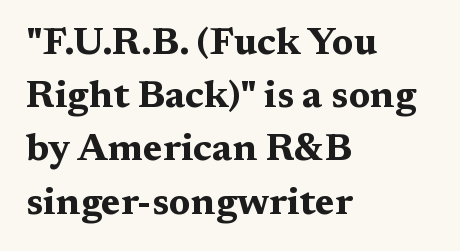
{"serif": "yes", "italic": "no", "bold": "yes", "weight": "bold", "width": "wide", "stroke_contrast": "medium", "x_height": "medium", "monospaced": "no", "underline": "no", "align": "left", "line_spacing": "normal", "line_spacing_ratio": 1.4, "letter_spacing": "normal", "letter_spacing_em": 0.0, "glyph_px": 38}
